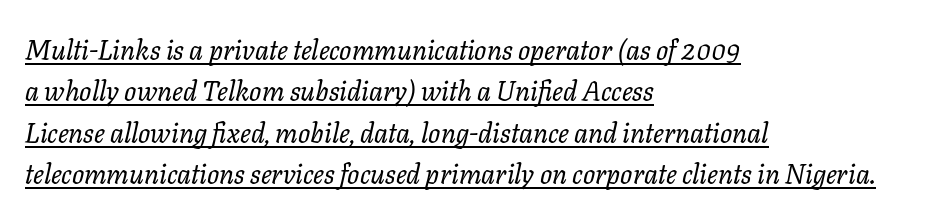
When letters slant like this, we call the style italic. The cut favours lightness, reaching ordinary text weight at its darkest. The lines sit at an ordinary, default distance from one another. A baseline rule has been typeset under these characters. Layout note: lines flush left.
